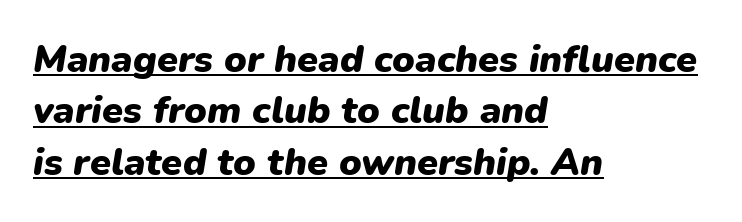
Students, note that the glyphs here touch the page at normal intervals. Proportional: the letters do not fall into vertical columns. Whoever set this chose a conventional vertical rhythm. The glyphs are accompanied by a horizontal stroke just below them.
